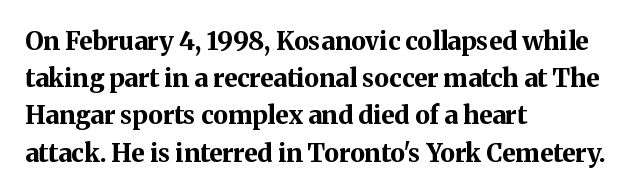
Italic: no, the glyphs are upright roman. Weight: bold. A typesetter would call this zero additional tracking. Does the copy run flush right? No — it runs flush left. In terms of leading, this rendering sits right in the middle. Quick note: underline off.
